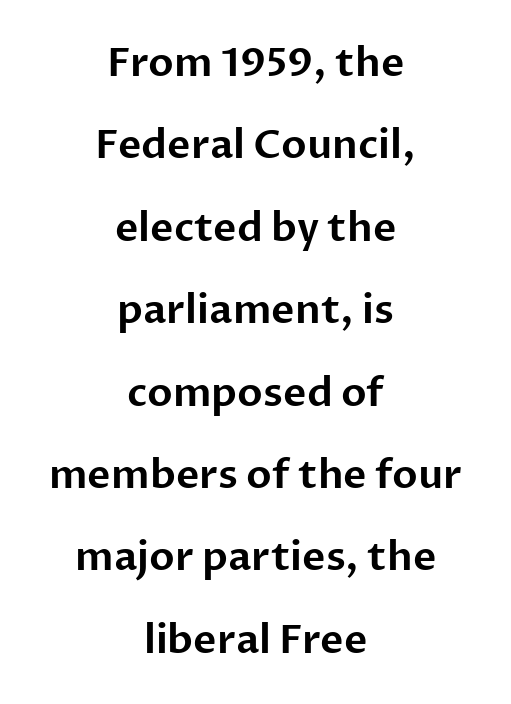
You can tell it's not italic because the verticals are truly vertical. Students, observe: this is what heavily led, spacious text looks like. The passage shown is typed in a proportional face where columns would drift. Does the copy run flush right? No — it is centered line by line.
